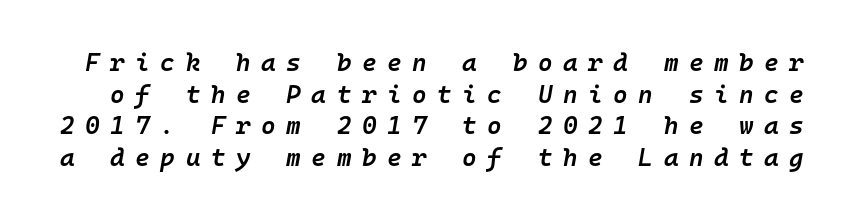
Q: Is the text bold? A: Semi-bold.
Q: Is the text italic (slanted)? A: Yes, it leans right by about 10 degrees.
Q: Is the text underlined? A: No.
Q: Is the spacing between letters normal or unusually wide? A: Unusually wide.
Q: Is the spacing between lines tight, normal or loose? A: Normal.
